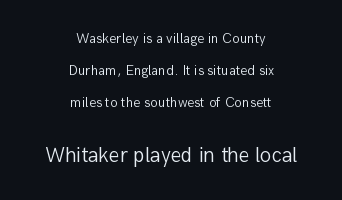
The image shows 21 px text type, upright; set centered, loose line spacing (2.3x), normal letter spacing, not underlined; the second (bottom) block is 1.5x larger.
